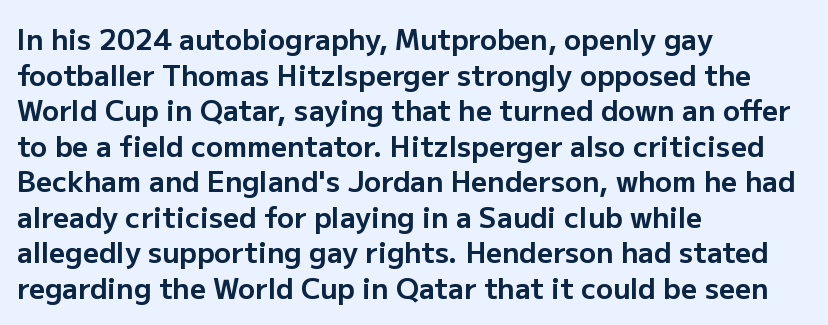
{"serif": "no", "italic": "no", "bold": "yes", "weight": "bold", "width": "normal", "stroke_contrast": "low", "x_height": "medium", "monospaced": "no", "underline": "no", "align": "left", "line_spacing": "normal", "line_spacing_ratio": 1.27, "letter_spacing": "normal", "letter_spacing_em": 0.0, "glyph_px": 28}
